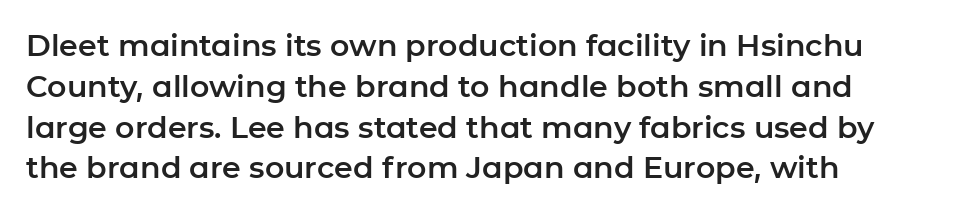
Q: Is the text italic (slanted)? A: No, it is upright.
Q: Is the typeface a serif or a sans-serif typeface? A: Sans-serif.
Q: Is the text underlined? A: No.
Q: Is the spacing between letters normal or unusually wide? A: Normal.
Q: Is the spacing between lines tight, normal or loose? A: Normal.
Q: Width (condensed, normal, or wide)? A: Normal.
Q: Stroke contrast? A: Low.
Q: x-height? A: Medium.
Q: Monospaced? A: No.
